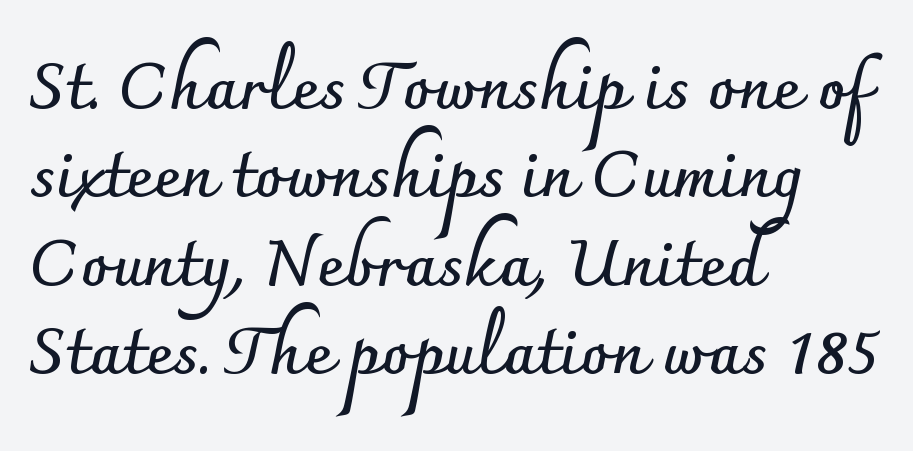
{"serif": "no", "bold": "yes", "weight": "semibold", "width": "normal", "stroke_contrast": "low", "x_height": "small", "monospaced": "no", "underline": "no", "align": "left", "line_spacing": "normal", "line_spacing_ratio": 1.34, "letter_spacing": "normal", "letter_spacing_em": 0.0, "glyph_px": 66}
